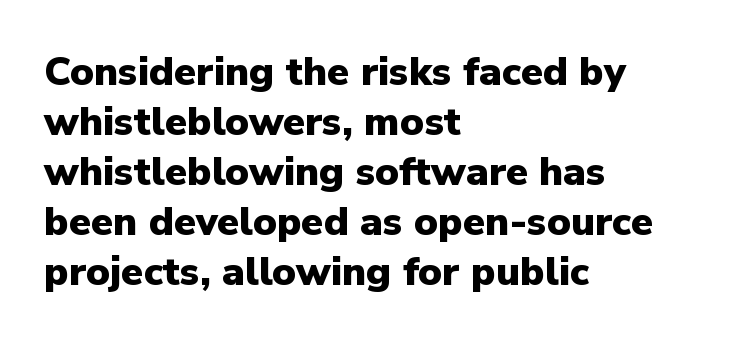
{"serif": "no", "italic": "no", "bold": "yes", "weight": "heavy", "width": "normal", "stroke_contrast": "low", "x_height": "medium", "monospaced": "no", "underline": "no", "align": "left", "line_spacing": "normal", "line_spacing_ratio": 1.25, "letter_spacing": "normal", "letter_spacing_em": 0.0, "glyph_px": 40}
